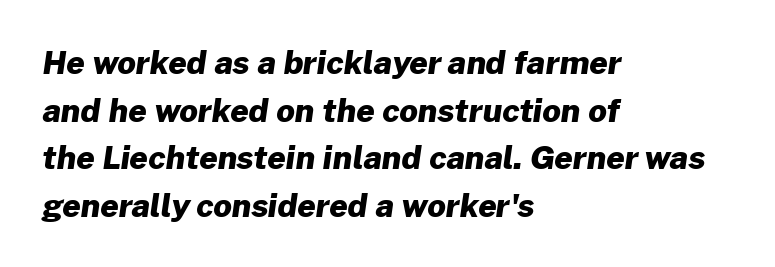
Q: Is the text bold? A: Yes.
Q: Is the typeface a serif or a sans-serif typeface? A: Sans-serif.
Q: Is the text underlined? A: No.
Q: How is the paragraph aligned? A: Left-aligned.
Q: Is the spacing between letters normal or unusually wide? A: Normal.
Q: Is the spacing between lines tight, normal or loose? A: Normal.
Q: Width (condensed, normal, or wide)? A: Normal.
Q: Stroke contrast? A: Low.
Q: x-height? A: Medium.
Q: Monospaced? A: No.
